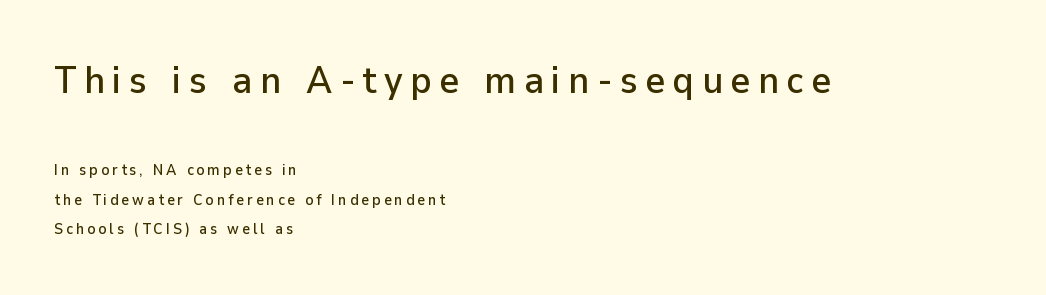
Q: Is the text italic (slanted)? A: No, it is upright.
Q: Is the typeface a serif or a sans-serif typeface? A: Sans-serif.
Q: Is the text underlined? A: No.
Q: How is the paragraph aligned? A: Left-aligned.
Q: Is the spacing between letters normal or unusually wide? A: Unusually wide.
Q: Is the spacing between lines tight, normal or loose? A: Loose.
Q: Which block of text is set in a larger size, the first (top) or the second (bottom)? A: The first (top) one.
Q: Width (condensed, normal, or wide)? A: Normal.
Q: Stroke contrast? A: Low.
Q: x-height? A: Medium.
Q: Monospaced? A: No.
